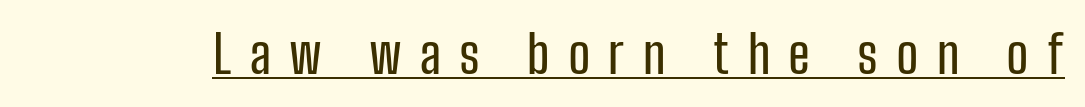
{"serif": "no", "italic": "no", "width": "condensed", "stroke_contrast": "low", "x_height": "medium", "monospaced": "no", "underline": "yes", "letter_spacing": "wide", "letter_spacing_em": 0.34, "glyph_px": 53}
